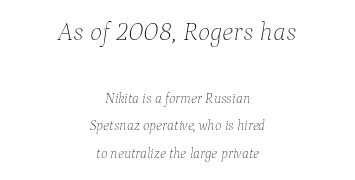
Q: Is the text bold? A: No.
Q: Is the text italic (slanted)? A: Yes, it leans right by about 9 degrees.
Q: Is the text underlined? A: No.
Q: How is the paragraph aligned? A: Centered.
Q: Is the spacing between letters normal or unusually wide? A: Normal.
Q: Is the spacing between lines tight, normal or loose? A: Loose.
Q: Which block of text is set in a larger size, the first (top) or the second (bottom)? A: The first (top) one.
